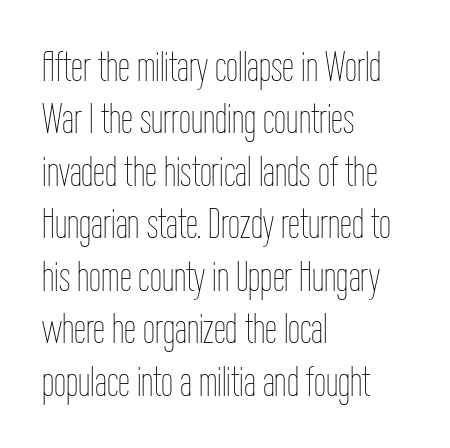
The image shows 43 px thin, condensed type, upright; set left-aligned, line spacing 1.22x, normal letter spacing, not underlined; low stroke contrast and a medium x-height.
